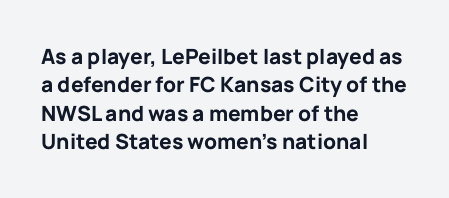
The lines in this sample share a left origin and differ only in where they stop. The block of text has a typical density, with ordinary space between rows. Posture: upright roman. The characters look thick and weighty, a clear bold. Letters rest on an invisible, unmarked baseline. There is no visible air inserted between adjacent glyphs.
